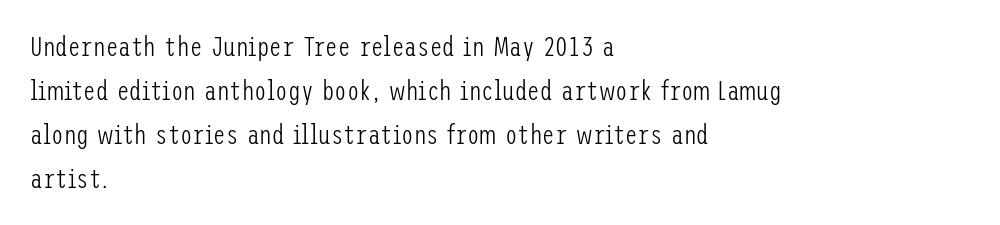
The image shows 28 px light, condensed sans-serif type, upright; set left-aligned, normal line spacing (1.57x), normal letter spacing, not underlined; low stroke contrast and a medium x-height.
